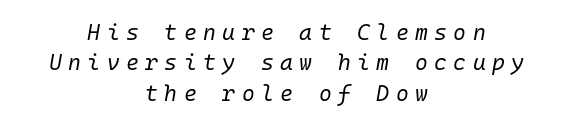
The image shows 22 px text type, italic (leaning right); set centered, normal line spacing (1.38x), unusually wide letter spacing (+0.29 em), not underlined.
